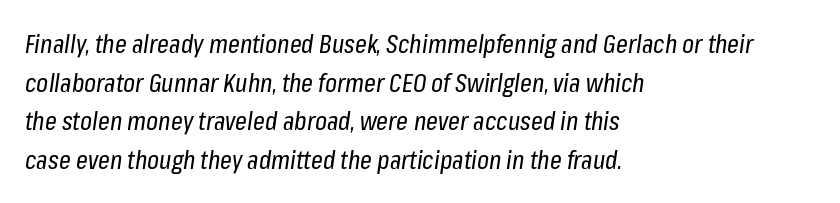
The image shows 26 px text type, italic (leaning right); set left-aligned, normal line spacing (1.49x), normal letter spacing, not underlined.
